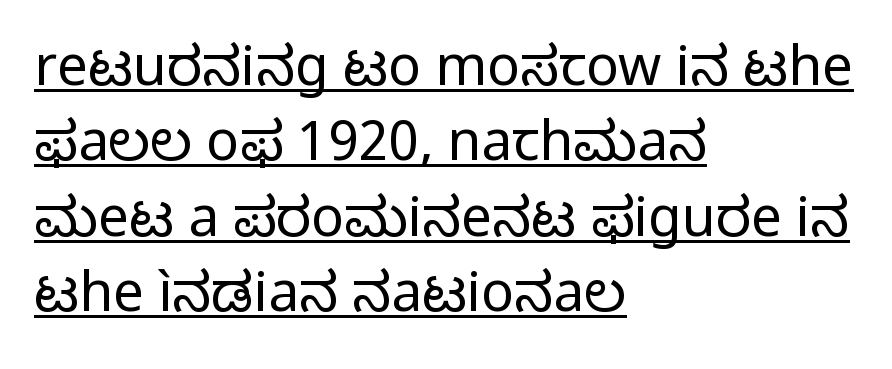
The image shows 55 px regular-weight sans-serif type, upright; set left-aligned, normal line spacing (1.37x), normal letter spacing, underlined; low stroke contrast and a medium x-height.
